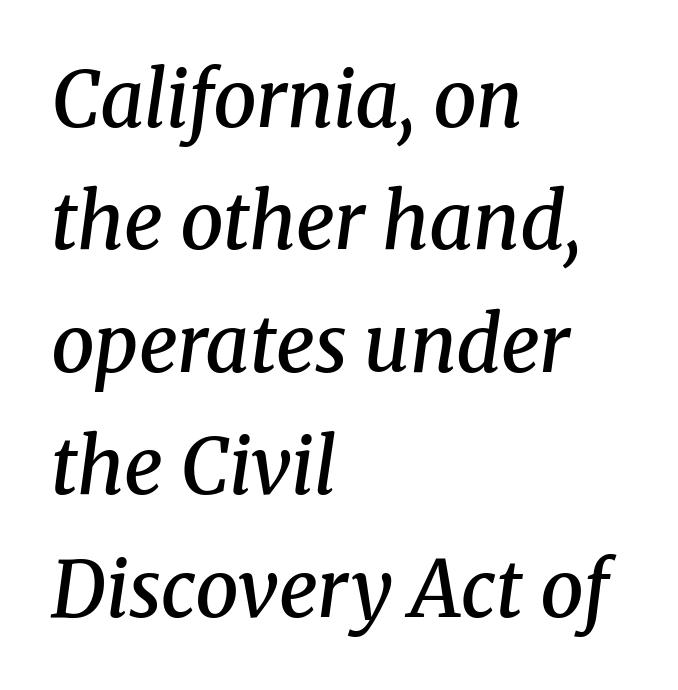
The image shows 77 px semibold serif type, italic (leaning right); set left-aligned, normal line spacing (1.59x), normal letter spacing, not underlined; medium stroke contrast and a medium x-height.
